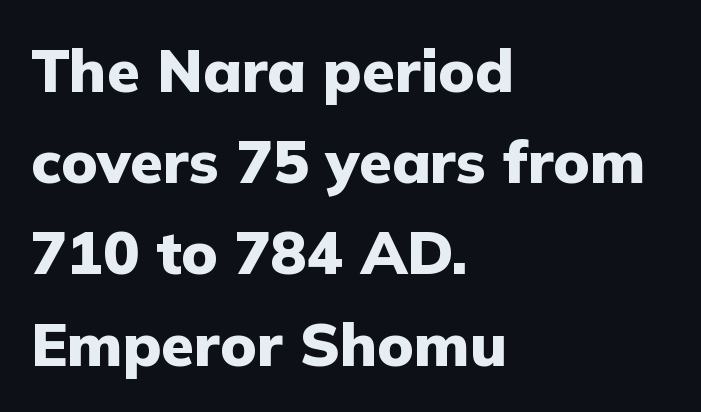
The passage shown is emphatically bold. The type is set solid horizontally, with unmodified tracking. Reading down the block, your eye returns to a fixed left position each line. Here the designer chose a conventional face with non-uniform glyph widths.
